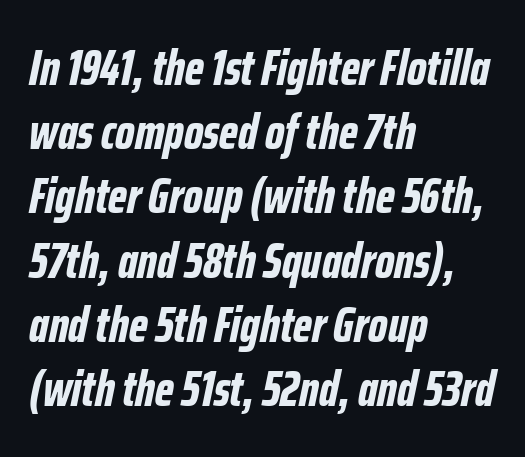
This sample has the flowing, uneven cadence of proportional lettering. This is heavy type, rendered in bold. Descender tails drop into unmarked territory. The block of text has a typical density, with ordinary space between rows. It's the slanting kind of type.
